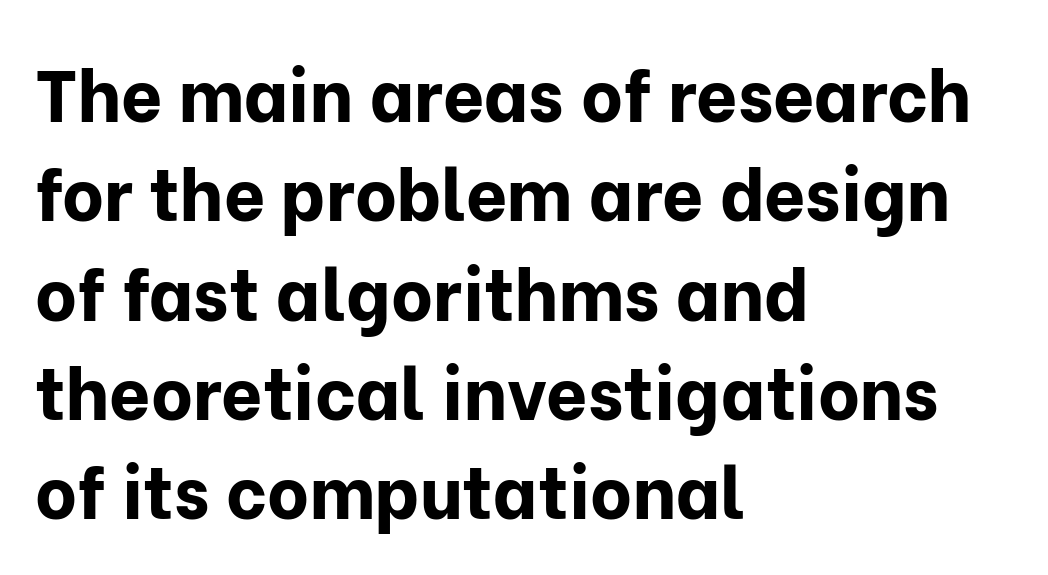
Are there feet on the stems? There aren't — it's a sans. In terms of posture, this sample is upright. The rendering uses natural spacing where letterforms have individual widths. The zone under the glyphs is completely vacant. Students, observe: this is what conventionally led text looks like.
